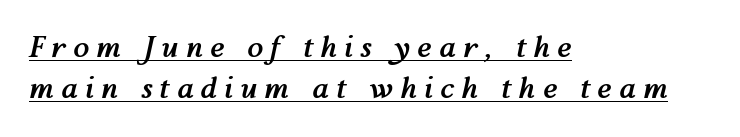
Q: Is the text bold? A: Yes.
Q: Is the text italic (slanted)? A: Yes, it leans right by about 12 degrees.
Q: Is the text underlined? A: Yes.
Q: How is the paragraph aligned? A: Left-aligned.
Q: Is the spacing between letters normal or unusually wide? A: Unusually wide.
Q: Is the spacing between lines tight, normal or loose? A: Normal.
Q: Width (condensed, normal, or wide)? A: Normal.
Q: Stroke contrast? A: Medium.
Q: x-height? A: Medium.
Q: Monospaced? A: No.
